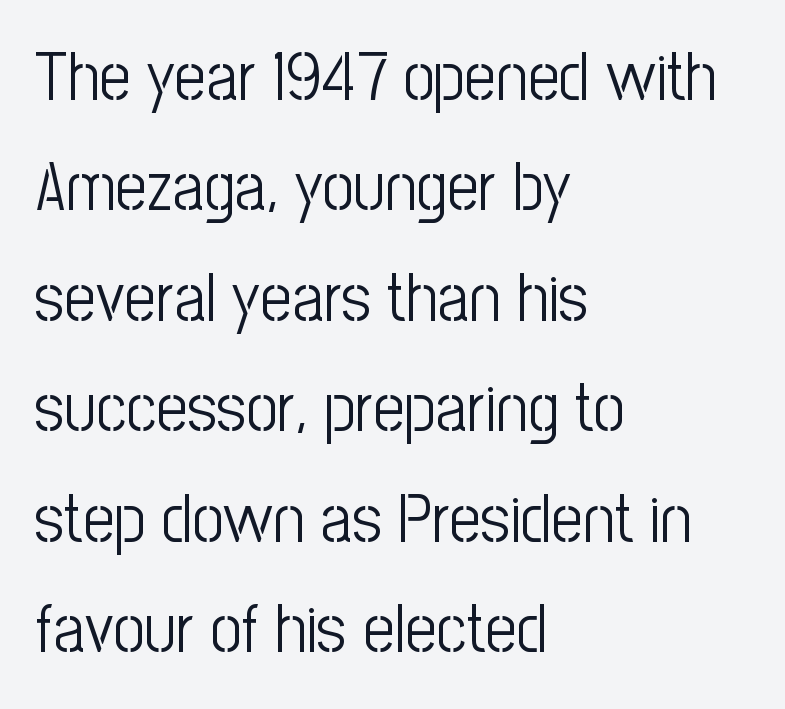
{"serif": "no", "italic": "no", "bold": "no", "weight": "light", "width": "condensed", "stroke_contrast": "low", "x_height": "medium", "monospaced": "no", "underline": "no", "align": "left", "line_spacing": "normal", "line_spacing_ratio": 1.6, "letter_spacing": "normal", "letter_spacing_em": 0.0, "glyph_px": 69}
